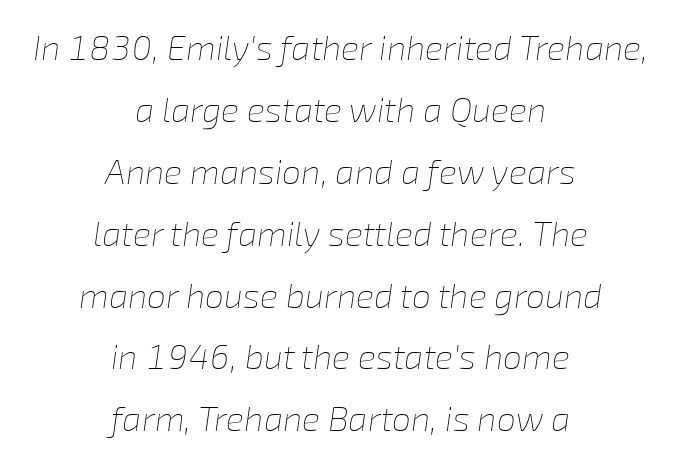
The image shows 34 px thin type, italic (leaning right); set centered, line spacing 1.82x, normal letter spacing, not underlined; low stroke contrast and a medium x-height.
